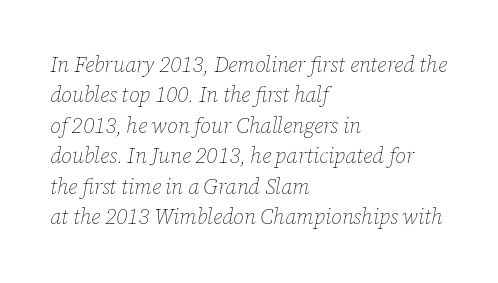
{"italic": "yes", "lean": "right", "slant_degrees": 12, "bold": "no", "underline": "no", "align": "left", "line_spacing": "normal", "line_spacing_ratio": 1.45, "letter_spacing": "normal", "letter_spacing_em": 0.0, "glyph_px": 21}
